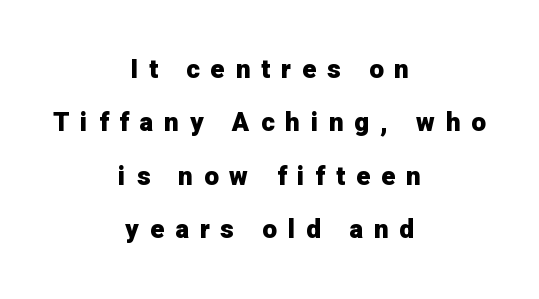
The image shows 26 px bold type, upright; set centered, loose line spacing (2.05x), unusually wide letter spacing (+0.42 em), not underlined.
